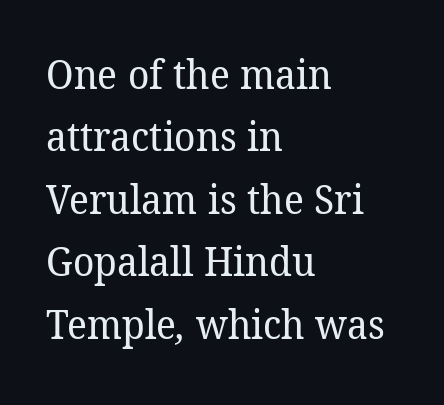
Q: Is the text bold? A: No.
Q: Is the typeface a serif or a sans-serif typeface? A: Serif.
Q: Is the text underlined? A: No.
Q: How is the paragraph aligned? A: Left-aligned.
Q: Is the spacing between letters normal or unusually wide? A: Normal.
Q: Is the spacing between lines tight, normal or loose? A: Normal.
Q: Width (condensed, normal, or wide)? A: Normal.
Q: Stroke contrast? A: Low.
Q: x-height? A: Medium.
Q: Monospaced? A: No.
